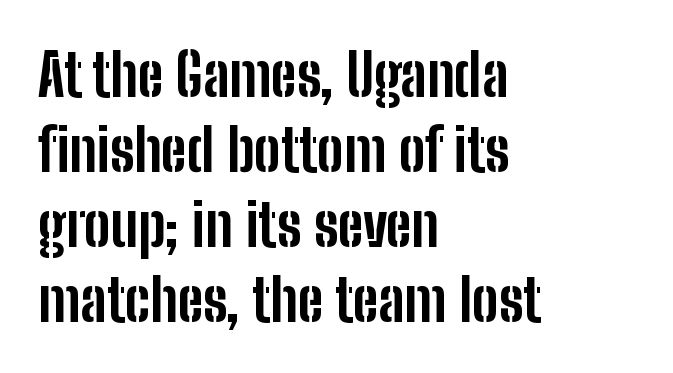
Q: Is the text bold? A: Yes.
Q: Is the text italic (slanted)? A: No, it is upright.
Q: Is the typeface a serif or a sans-serif typeface? A: Sans-serif.
Q: Is the text underlined? A: No.
Q: How is the paragraph aligned? A: Left-aligned.
Q: Is the spacing between letters normal or unusually wide? A: Normal.
Q: Is the spacing between lines tight, normal or loose? A: Normal.
Q: Width (condensed, normal, or wide)? A: Condensed.
Q: Stroke contrast? A: Low.
Q: x-height? A: Medium.
Q: Monospaced? A: No.
